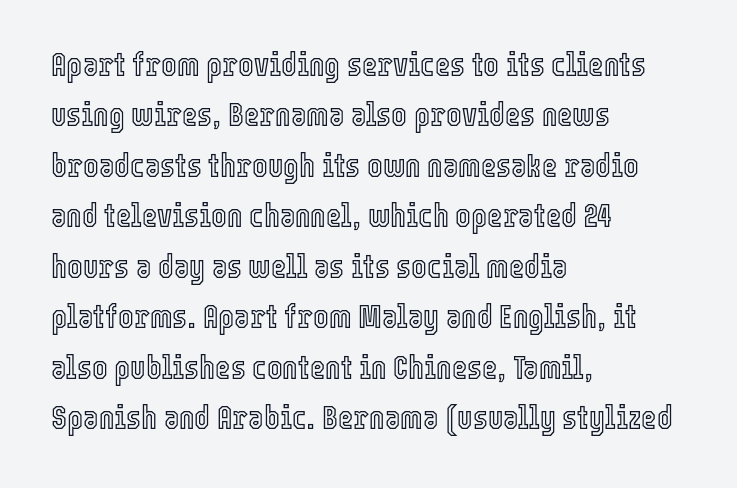
{"italic": "no", "width": "condensed", "x_height": "medium", "monospaced": "no", "underline": "no", "align": "left", "line_spacing": "normal", "line_spacing_ratio": 1.53, "letter_spacing": "normal", "letter_spacing_em": 0.0, "glyph_px": 33}
